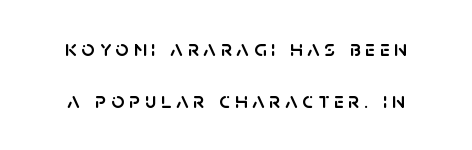
{"italic": "no", "underline": "no", "line_spacing": "loose", "line_spacing_ratio": 2.25, "letter_spacing": "wide", "letter_spacing_em": 0.2, "glyph_px": 23}
